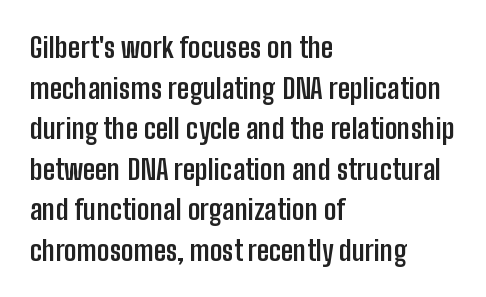
Short note: letters normally spaced. Here the designer chose a conventional face with non-uniform glyph widths. Leading: standard. Every letter is thick-stroked: bold, no question. Italic: no, the glyphs are upright roman.
